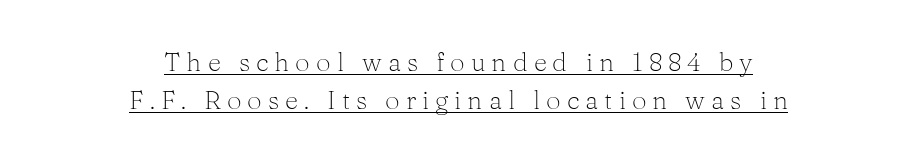
Q: Is the text bold? A: No.
Q: Is the text italic (slanted)? A: No, it is upright.
Q: Is the text underlined? A: Yes.
Q: How is the paragraph aligned? A: Centered.
Q: Is the spacing between letters normal or unusually wide? A: Unusually wide.
Q: Is the spacing between lines tight, normal or loose? A: Normal.
